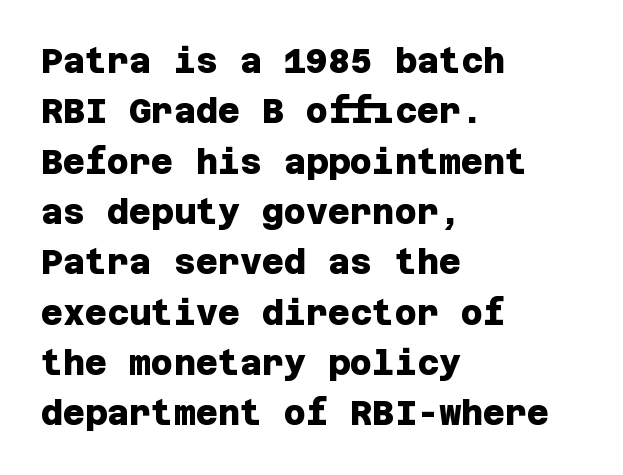
The image shows 34 px heavy sans-serif type; set left-aligned, normal line spacing (1.48x), normal letter spacing, not underlined; low stroke contrast and a large x-height.
